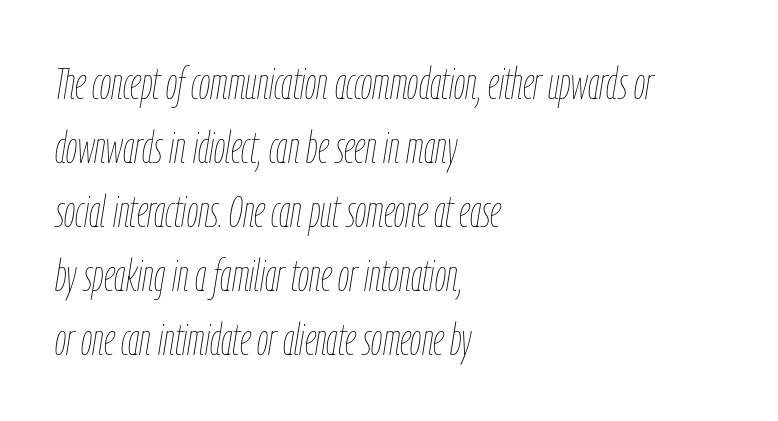
Q: Is the text bold? A: No.
Q: Is the text italic (slanted)? A: Yes, it leans right by about 9 degrees.
Q: Is the text underlined? A: No.
Q: How is the paragraph aligned? A: Left-aligned.
Q: Is the spacing between letters normal or unusually wide? A: Normal.
Q: Is the spacing between lines tight, normal or loose? A: Normal.
Q: Width (condensed, normal, or wide)? A: Condensed.
Q: Stroke contrast? A: Low.
Q: x-height? A: Medium.
Q: Monospaced? A: No.
